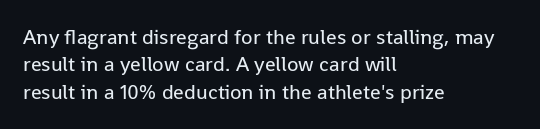
Reading down the block, your eye returns to a fixed left position each line. The weight tops out at a normal text grade. Interline gaps are of average width in this sample. The letters sit at their default tracking, neither squeezed nor spread.
